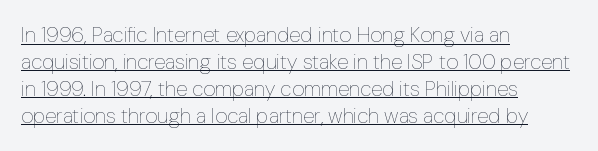
Q: Is the text bold? A: No.
Q: Is the text italic (slanted)? A: No, it is upright.
Q: Is the text underlined? A: Yes.
Q: How is the paragraph aligned? A: Left-aligned.
Q: Is the spacing between letters normal or unusually wide? A: Normal.
Q: Is the spacing between lines tight, normal or loose? A: Normal.
